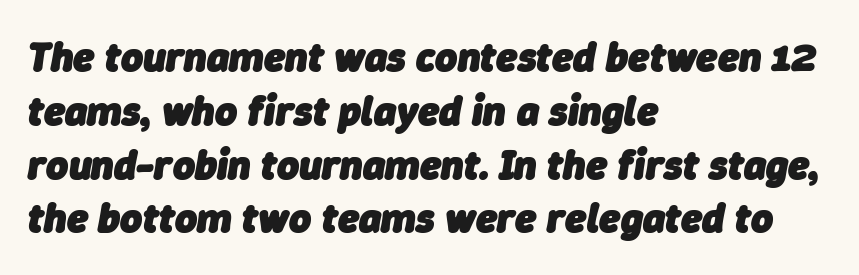
The image shows 42 px heavy type, italic (leaning right); set left-aligned, normal line spacing (1.28x), normal letter spacing, not underlined; low stroke contrast and a medium x-height.
